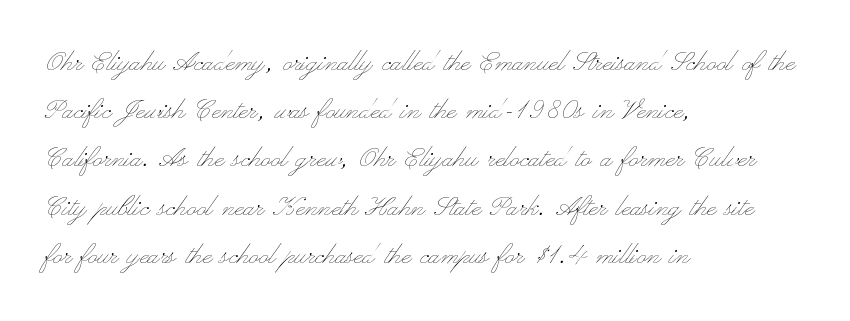
Short and long lines alike share a common starting point at left. The space directly below the letters is spotless. Bold? No — there's no thickening of the strokes.
